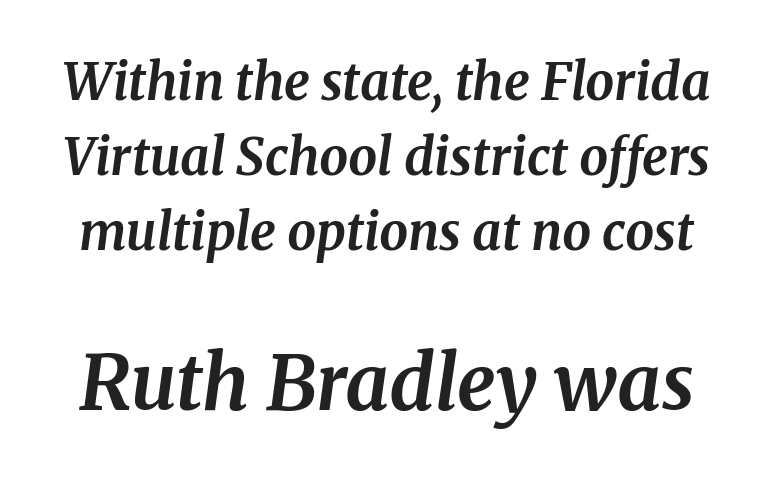
Q: Is the text bold? A: Yes.
Q: Is the text italic (slanted)? A: Yes, it leans right by about 8 degrees.
Q: Is the typeface a serif or a sans-serif typeface? A: Serif.
Q: Is the text underlined? A: No.
Q: Is the spacing between letters normal or unusually wide? A: Normal.
Q: Is the spacing between lines tight, normal or loose? A: Normal.
Q: Which block of text is set in a larger size, the first (top) or the second (bottom)? A: The second (bottom) one.
Q: Width (condensed, normal, or wide)? A: Normal.
Q: Stroke contrast? A: Medium.
Q: x-height? A: Medium.
Q: Monospaced? A: No.
